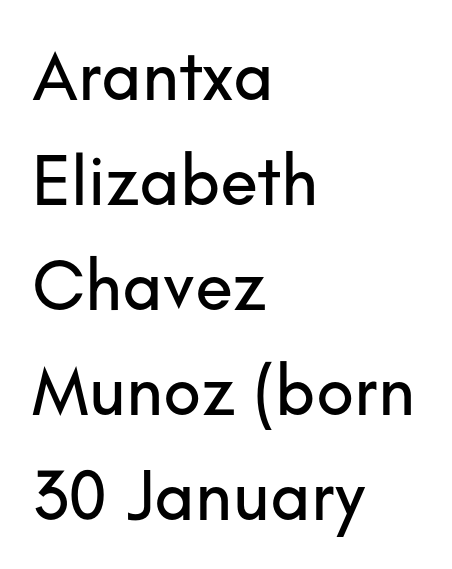
Q: Is the text italic (slanted)? A: No, it is upright.
Q: Is the typeface a serif or a sans-serif typeface? A: Sans-serif.
Q: Is the text underlined? A: No.
Q: How is the paragraph aligned? A: Left-aligned.
Q: Is the spacing between letters normal or unusually wide? A: Normal.
Q: Is the spacing between lines tight, normal or loose? A: Normal.
Q: Width (condensed, normal, or wide)? A: Normal.
Q: Stroke contrast? A: Low.
Q: x-height? A: Small.
Q: Monospaced? A: No.
